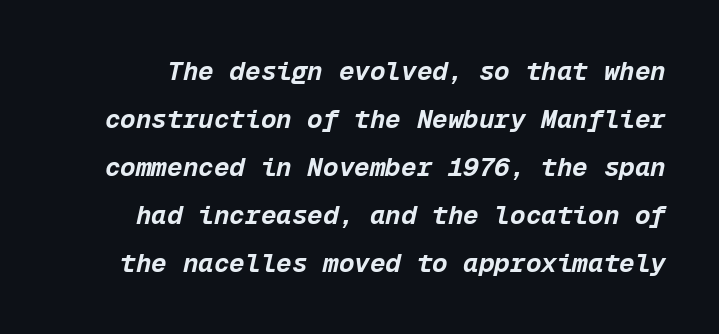
The image shows 26 px bold type, italic (leaning right); set line spacing 1.85x, normal letter spacing, not underlined.
